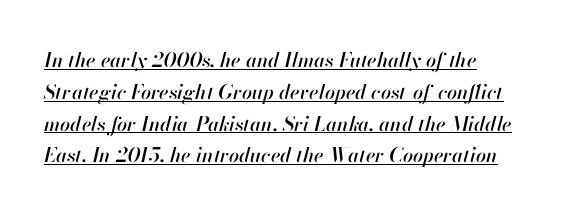
The image shows 20 px text type, italic (leaning right); set left-aligned, normal line spacing (1.59x), normal letter spacing, underlined.
